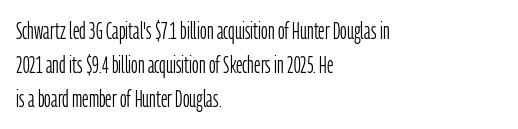
The image shows 23 px text type, upright; set left-aligned, normal line spacing (1.47x), normal letter spacing, not underlined.
